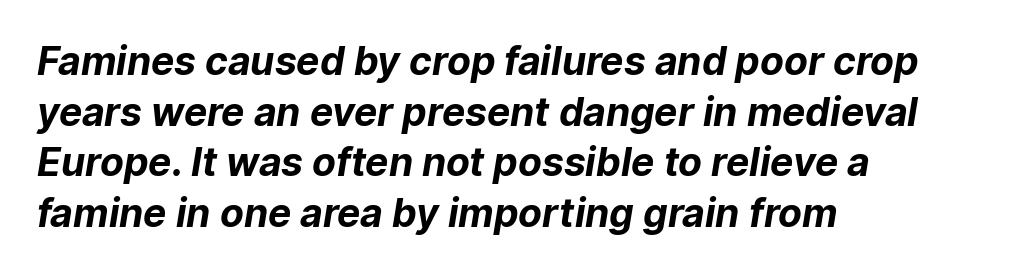
The image shows 39 px bold sans-serif type; set left-aligned, normal line spacing (1.3x), normal letter spacing, not underlined; low stroke contrast and a medium x-height.
